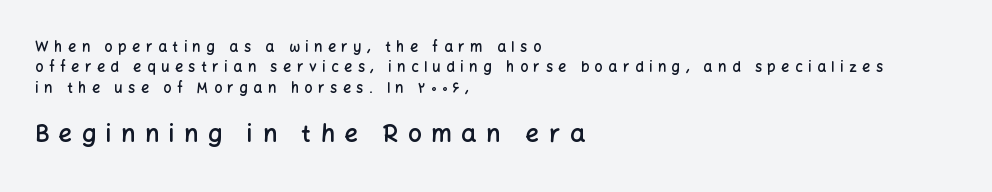
{"italic": "no", "bold": "semi", "underline": "no", "align": "left", "line_spacing": "normal", "line_spacing_ratio": 1.45, "letter_spacing": "wide", "letter_spacing_em": 0.4, "larger_block": "second", "size_ratio": 1.71, "glyph_px": 24}
